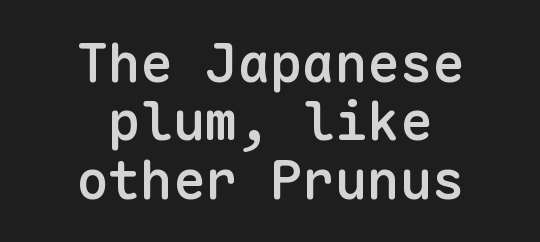
Tracking value appears to be zero — textbook default spacing. Is this a sans? Yes — the strokes have no serifs. Descenders hang freely into open space. Quick note: interline space is minimal. Caption: multi-line text, centered on the measure. Looks like terminal output: every glyph gets an equal slot.
